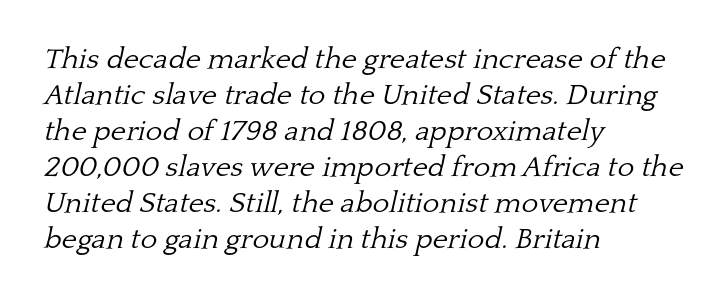
{"serif": "yes", "italic": "yes", "lean": "right", "slant_degrees": 13, "bold": "no", "weight": "light", "width": "normal", "stroke_contrast": "low", "x_height": "medium", "monospaced": "no", "underline": "no", "align": "left", "line_spacing_ratio": 1.24, "letter_spacing": "normal", "letter_spacing_em": 0.0, "glyph_px": 29}
